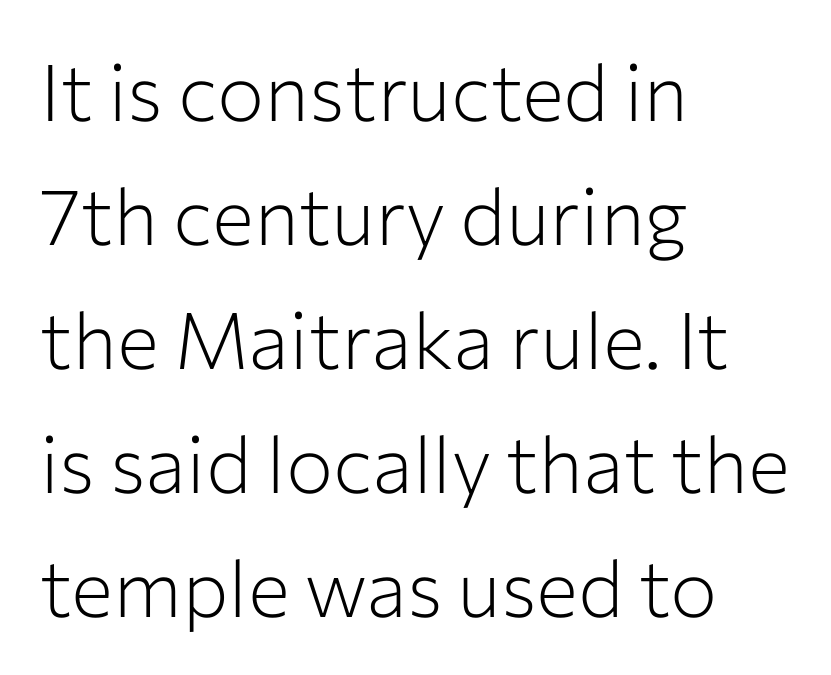
{"serif": "no", "italic": "no", "bold": "no", "weight": "light", "width": "normal", "stroke_contrast": "low", "x_height": "medium", "monospaced": "no", "underline": "no", "align": "left", "line_spacing": "normal", "line_spacing_ratio": 1.57, "letter_spacing": "normal", "letter_spacing_em": 0.0, "glyph_px": 79}
